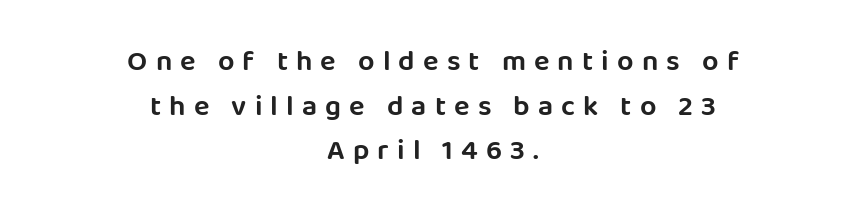
Q: Is the text italic (slanted)? A: No, it is upright.
Q: Is the typeface a serif or a sans-serif typeface? A: Sans-serif.
Q: Is the text underlined? A: No.
Q: How is the paragraph aligned? A: Centered.
Q: Is the spacing between letters normal or unusually wide? A: Unusually wide.
Q: Is the spacing between lines tight, normal or loose? A: Normal.
Q: Width (condensed, normal, or wide)? A: Normal.
Q: Stroke contrast? A: Low.
Q: x-height? A: Large.
Q: Monospaced? A: No.
